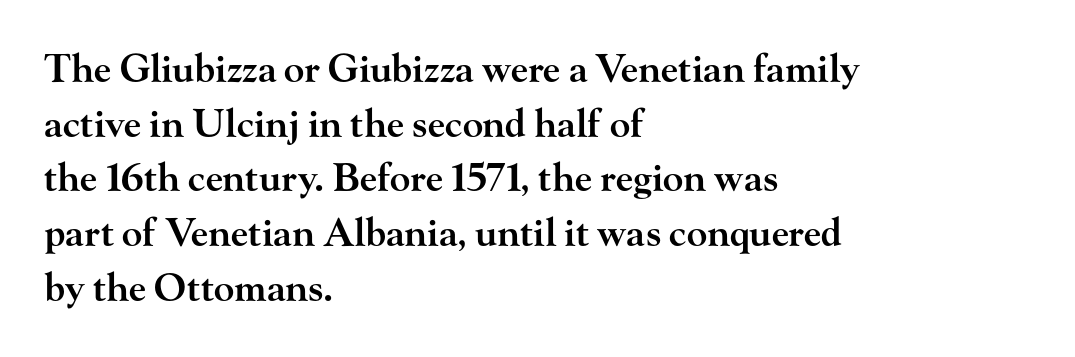
The image shows 38 px semibold, wide serif type, upright; set left-aligned, normal line spacing (1.44x), normal letter spacing, not underlined; high stroke contrast and a small x-height.
